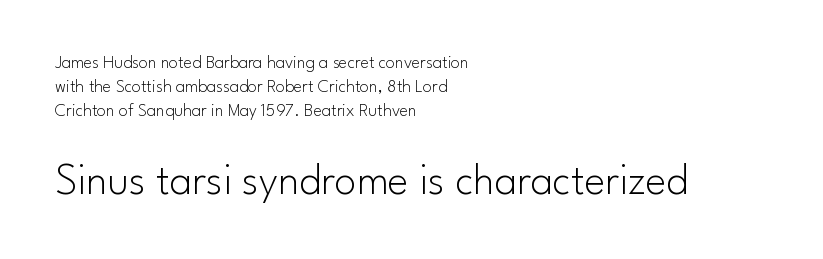
These lines are rendered in a variable-pitch font. Reading down the column, the eye jumps a familiar distance to each next line. Notice how the stems are strictly vertical — no italics here. The rendering anchors every line to the left-hand side. No word sits above an underline.
